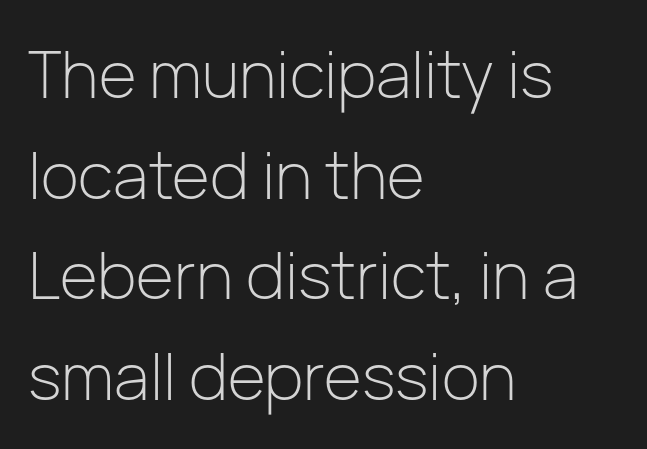
The image shows 65 px light sans-serif type, upright; set left-aligned, normal line spacing (1.55x), normal letter spacing, not underlined; low stroke contrast and a medium x-height.
